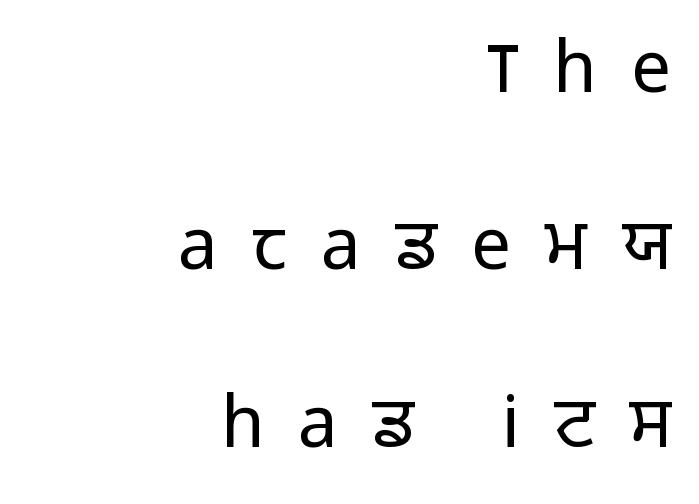
{"serif": "no", "italic": "no", "bold": "no", "weight": "light", "width": "normal", "stroke_contrast": "low", "x_height": "medium", "monospaced": "no", "underline": "no", "align": "right", "line_spacing": "loose", "line_spacing_ratio": 2.5, "letter_spacing": "wide", "letter_spacing_em": 0.48, "glyph_px": 71}
